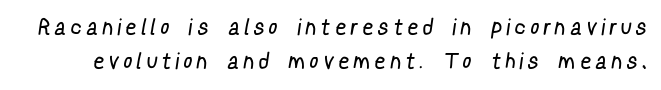
{"bold": "no", "underline": "no", "line_spacing": "normal", "line_spacing_ratio": 1.56, "letter_spacing": "wide", "letter_spacing_em": 0.31, "glyph_px": 22}
